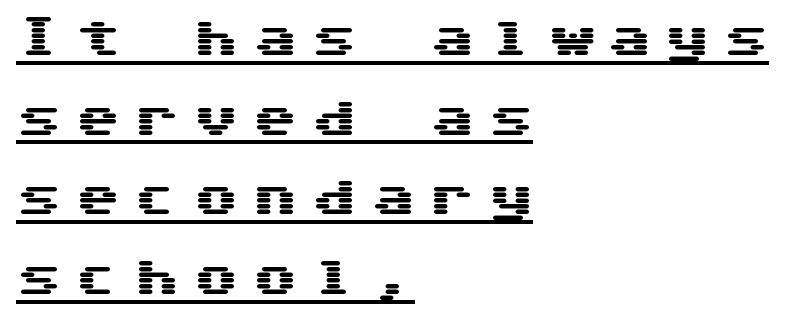
Characters remain perfectly vertical along every line. Is the letter spacing exaggerated? Yes — the characters are pushed far apart. The lines are quadded left. Has an underline been added? It has.
